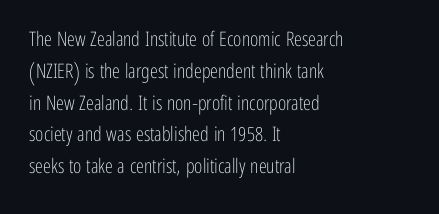
The image shows 20 px text type, upright; set left-aligned, normal line spacing (1.59x), normal letter spacing, not underlined.
